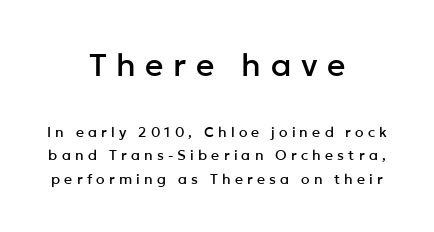
{"serif": "no", "italic": "no", "width": "normal", "stroke_contrast": "low", "x_height": "medium", "monospaced": "no", "underline": "no", "align": "center", "line_spacing": "normal", "line_spacing_ratio": 1.67, "letter_spacing": "wide", "letter_spacing_em": 0.3, "larger_block": "first", "size_ratio": 2.29, "glyph_px": 32}
